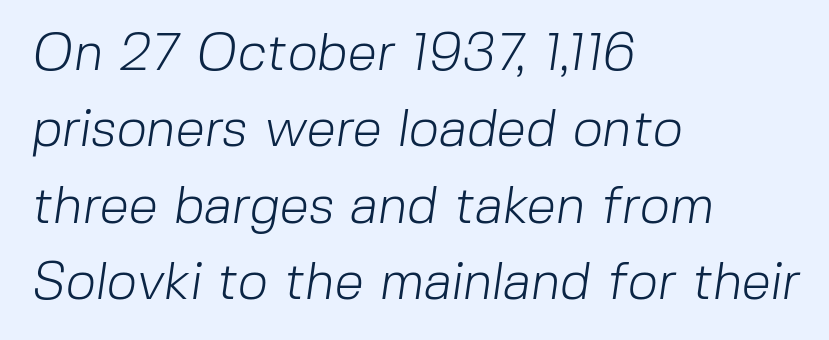
Q: Is the text bold? A: No.
Q: Is the typeface a serif or a sans-serif typeface? A: Sans-serif.
Q: Is the text underlined? A: No.
Q: How is the paragraph aligned? A: Left-aligned.
Q: Is the spacing between letters normal or unusually wide? A: Normal.
Q: Is the spacing between lines tight, normal or loose? A: Normal.
Q: Width (condensed, normal, or wide)? A: Normal.
Q: Stroke contrast? A: Low.
Q: x-height? A: Medium.
Q: Monospaced? A: No.
